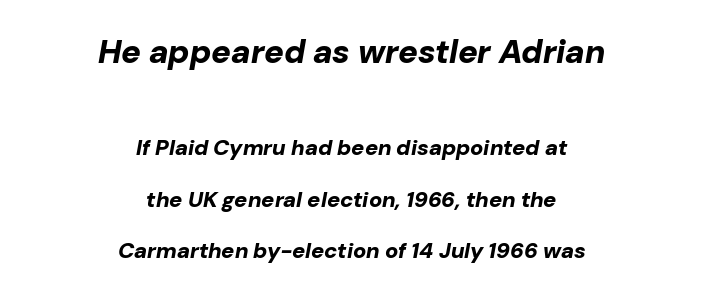
The image shows 33 px bold type, italic (leaning right); set centered, loose line spacing (2.33x), normal letter spacing, not underlined; the first (top) block is 1.5x larger; low stroke contrast and a medium x-height.
